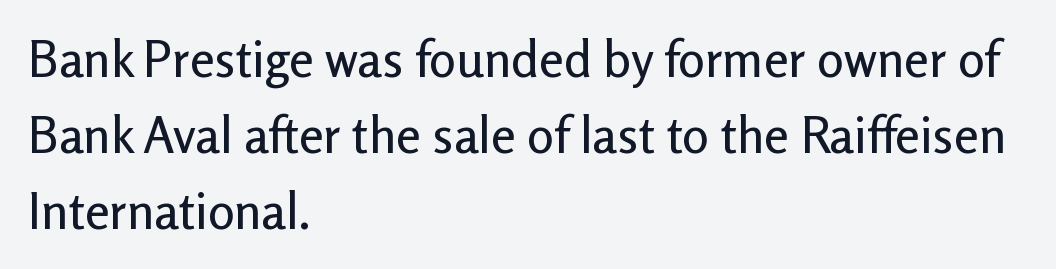
Note the varied advance widths — an 'i' is clearly narrower than an 'm'. A sans-serif font was chosen for this passage. Upright lettering throughout. Spacing between characters is what you'd get straight out of the box.
